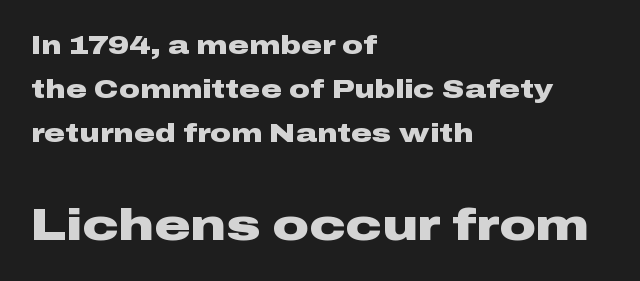
{"serif": "no", "italic": "no", "bold": "yes", "weight": "heavy", "width": "wide", "stroke_contrast": "low", "x_height": "medium", "monospaced": "no", "underline": "no", "align": "left", "line_spacing": "normal", "line_spacing_ratio": 1.7, "letter_spacing": "normal", "letter_spacing_em": 0.0, "larger_block": "second", "size_ratio": 1.73, "glyph_px": 45}
